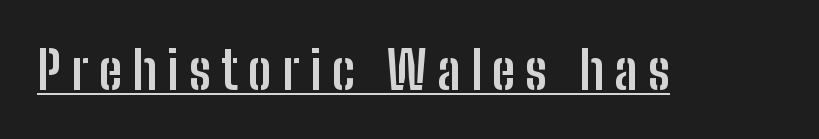
The image shows 53 px semibold, condensed sans-serif type, upright; set underlined; low stroke contrast and a medium x-height.
